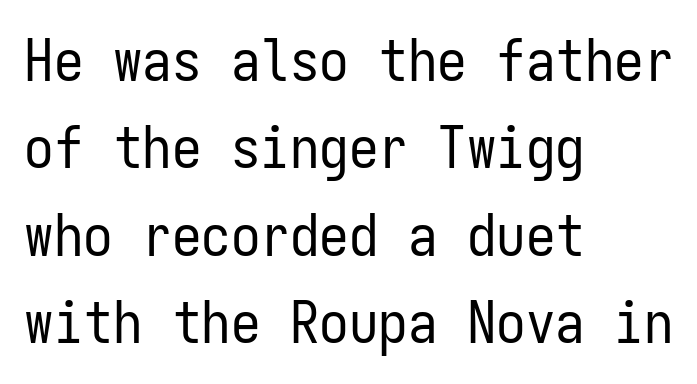
Q: Is the text bold? A: No.
Q: Is the text italic (slanted)? A: No, it is upright.
Q: Is the typeface a serif or a sans-serif typeface? A: Sans-serif.
Q: Is the text underlined? A: No.
Q: How is the paragraph aligned? A: Left-aligned.
Q: Is the spacing between letters normal or unusually wide? A: Normal.
Q: Is the spacing between lines tight, normal or loose? A: Normal.
Q: Width (condensed, normal, or wide)? A: Condensed.
Q: Stroke contrast? A: Low.
Q: x-height? A: Medium.
Q: Monospaced? A: Yes.
